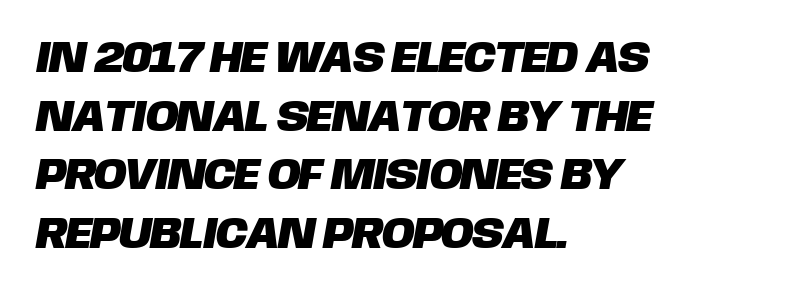
{"serif": "no", "width": "normal", "stroke_contrast": "low", "x_height": "large", "monospaced": "no", "underline": "no", "align": "left", "line_spacing": "normal", "line_spacing_ratio": 1.33, "letter_spacing": "normal", "letter_spacing_em": 0.0, "glyph_px": 44}
